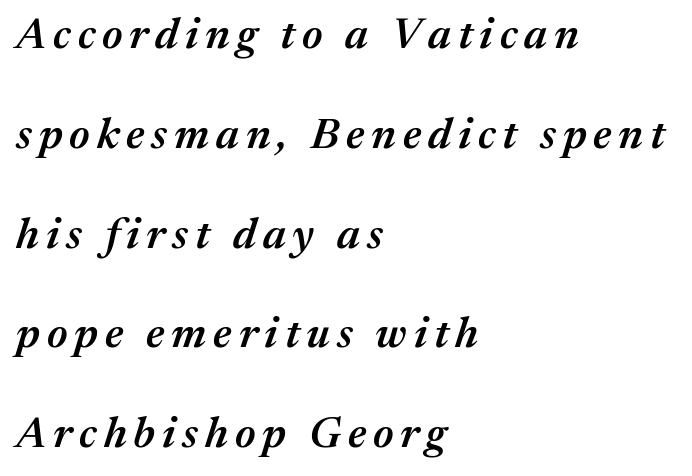
Q: Is the text bold? A: Semi-bold.
Q: Is the text italic (slanted)? A: Yes, it leans right by about 17 degrees.
Q: Is the text underlined? A: No.
Q: How is the paragraph aligned? A: Left-aligned.
Q: Is the spacing between lines tight, normal or loose? A: Loose.
Q: Width (condensed, normal, or wide)? A: Normal.
Q: Stroke contrast? A: Medium.
Q: x-height? A: Medium.
Q: Monospaced? A: No.
